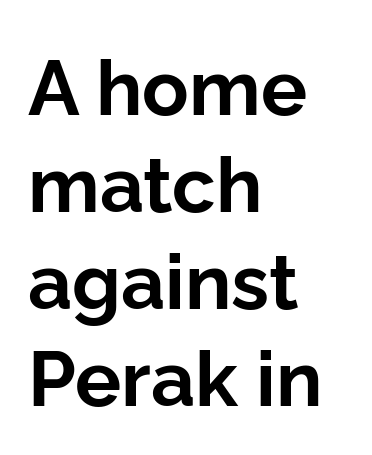
Q: Is the text bold? A: Yes.
Q: Is the text italic (slanted)? A: No, it is upright.
Q: Is the typeface a serif or a sans-serif typeface? A: Sans-serif.
Q: Is the text underlined? A: No.
Q: How is the paragraph aligned? A: Left-aligned.
Q: Is the spacing between letters normal or unusually wide? A: Normal.
Q: Is the spacing between lines tight, normal or loose? A: Normal.
Q: Width (condensed, normal, or wide)? A: Normal.
Q: Stroke contrast? A: Low.
Q: x-height? A: Medium.
Q: Monospaced? A: No.
